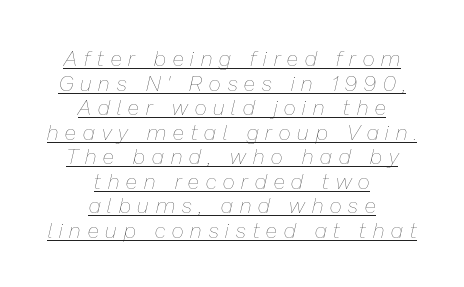
{"italic": "yes", "lean": "right", "slant_degrees": 13, "bold": "no", "underline": "yes", "align": "center", "line_spacing_ratio": 1.17, "letter_spacing": "wide", "letter_spacing_em": 0.34, "glyph_px": 21}
